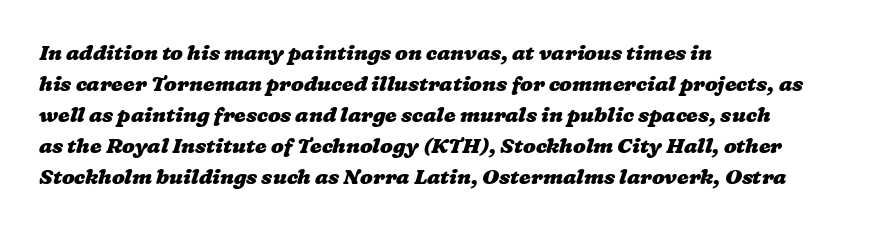
{"bold": "yes", "underline": "no", "align": "left", "line_spacing": "normal", "line_spacing_ratio": 1.48, "letter_spacing": "normal", "letter_spacing_em": 0.0, "glyph_px": 21}
